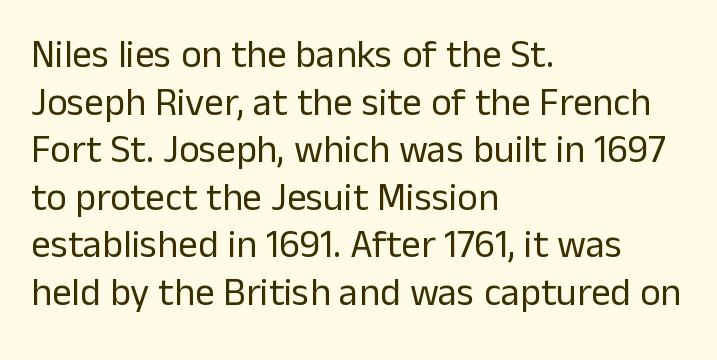
{"serif": "no", "italic": "no", "bold": "no", "weight": "regular", "width": "normal", "stroke_contrast": "low", "x_height": "medium", "monospaced": "no", "underline": "no", "align": "left", "line_spacing_ratio": 1.22, "letter_spacing": "normal", "letter_spacing_em": 0.0, "glyph_px": 39}
